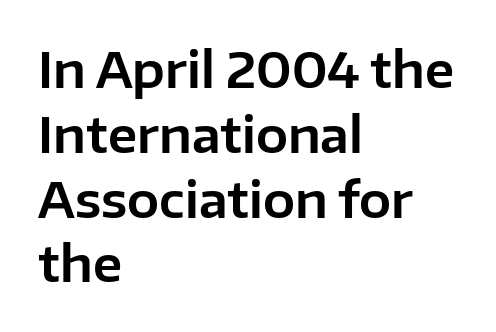
Q: Is the text italic (slanted)? A: No, it is upright.
Q: Is the typeface a serif or a sans-serif typeface? A: Sans-serif.
Q: Is the text underlined? A: No.
Q: How is the paragraph aligned? A: Left-aligned.
Q: Is the spacing between letters normal or unusually wide? A: Normal.
Q: Is the spacing between lines tight, normal or loose? A: Normal.
Q: Width (condensed, normal, or wide)? A: Normal.
Q: Stroke contrast? A: Low.
Q: x-height? A: Medium.
Q: Monospaced? A: No.
